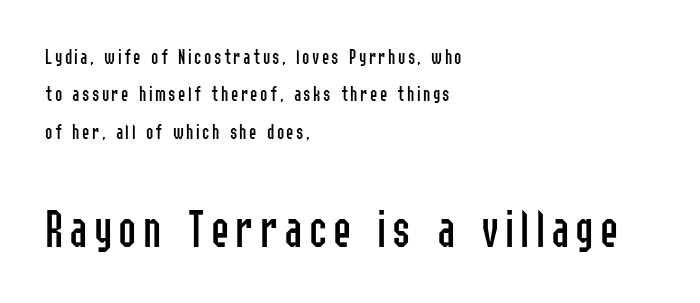
Q: Is the text bold? A: No.
Q: Is the text italic (slanted)? A: No, it is upright.
Q: Is the typeface a serif or a sans-serif typeface? A: Sans-serif.
Q: Is the text underlined? A: No.
Q: How is the paragraph aligned? A: Left-aligned.
Q: Is the spacing between lines tight, normal or loose? A: Normal.
Q: Which block of text is set in a larger size, the first (top) or the second (bottom)? A: The second (bottom) one.
Q: Width (condensed, normal, or wide)? A: Condensed.
Q: Stroke contrast? A: Low.
Q: x-height? A: Medium.
Q: Monospaced? A: No.
